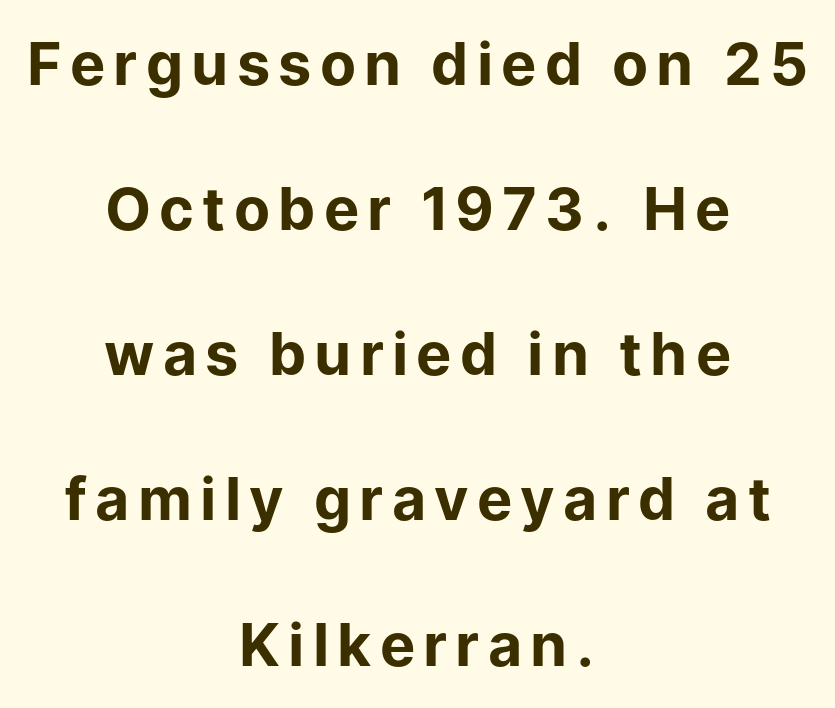
Line starts and ends both wander, symmetrically. The specimen omits any rule beneath the text block's lines. Notice how the stems are strictly vertical — no italics here. Here the designer chose a conventional face with non-uniform glyph widths. Summary of vertical rhythm: relaxed, with wide interline spacing.
